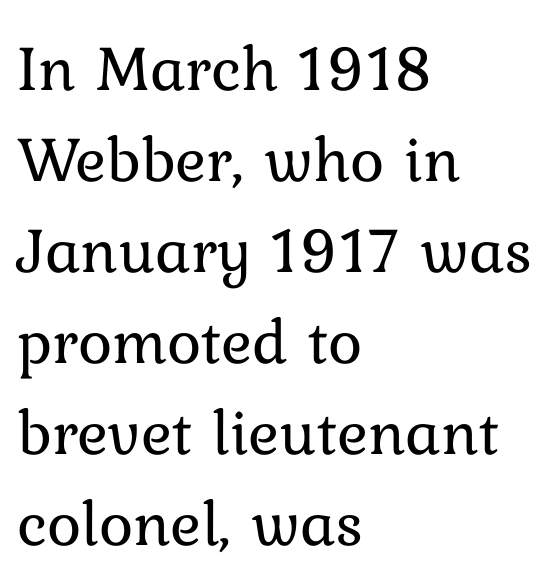
Q: Is the text bold? A: No.
Q: Is the text italic (slanted)? A: No, it is upright.
Q: Is the text underlined? A: No.
Q: How is the paragraph aligned? A: Left-aligned.
Q: Is the spacing between letters normal or unusually wide? A: Normal.
Q: Is the spacing between lines tight, normal or loose? A: Normal.
Q: Width (condensed, normal, or wide)? A: Normal.
Q: Stroke contrast? A: Low.
Q: x-height? A: Medium.
Q: Monospaced? A: No.
